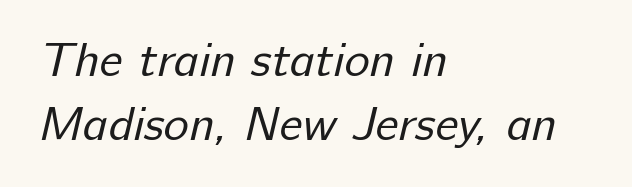
In terms of leading, this rendering sits right in the middle. The letters advance in unequal steps, a hallmark of proportional type. Counters stay open thanks to moderate or lighter strokes. Nothing sits at the stroke ends, so this counts as sans-serif. This rendering uses left alignment, leaving the right contour irregular. Descenders hang freely into open space.
